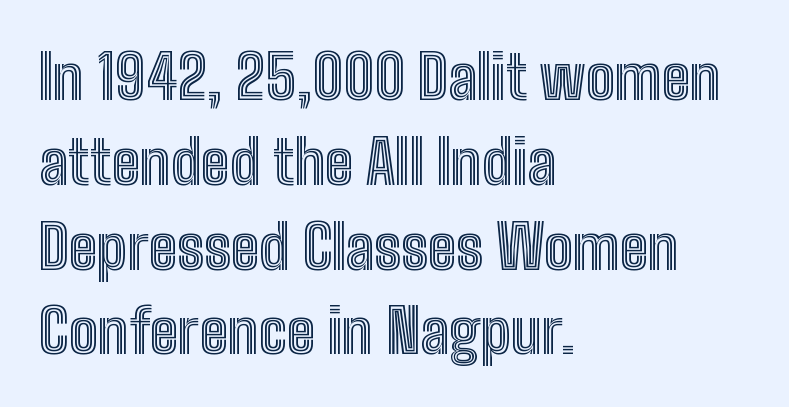
Q: Is the text italic (slanted)? A: No, it is upright.
Q: Is the text underlined? A: No.
Q: How is the paragraph aligned? A: Left-aligned.
Q: Is the spacing between letters normal or unusually wide? A: Normal.
Q: Is the spacing between lines tight, normal or loose? A: Normal.
Q: Width (condensed, normal, or wide)? A: Condensed.
Q: x-height? A: Medium.
Q: Monospaced? A: No.
